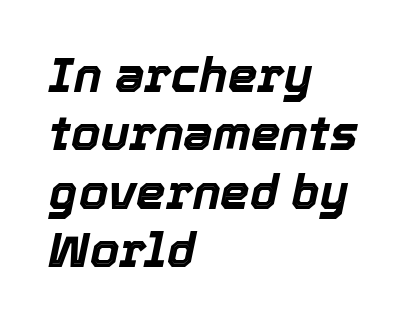
Q: Is the text bold? A: Yes.
Q: Is the text italic (slanted)? A: Yes, it leans right by about 12 degrees.
Q: Is the text underlined? A: No.
Q: How is the paragraph aligned? A: Left-aligned.
Q: Is the spacing between letters normal or unusually wide? A: Normal.
Q: Width (condensed, normal, or wide)? A: Normal.
Q: x-height? A: Medium.
Q: Monospaced? A: No.
